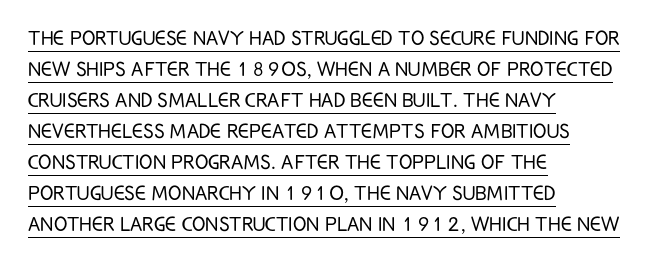
The image shows 25 px text type, upright; set left-aligned, line spacing 1.24x, normal letter spacing, underlined.
